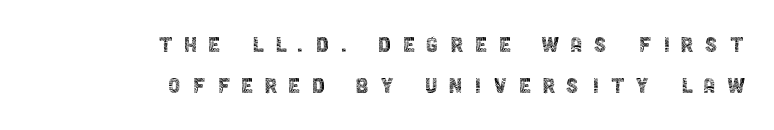
{"italic": "no", "bold": "no", "underline": "no", "align": "right", "line_spacing": "normal", "line_spacing_ratio": 1.53, "letter_spacing": "wide", "letter_spacing_em": 0.43, "glyph_px": 27}
